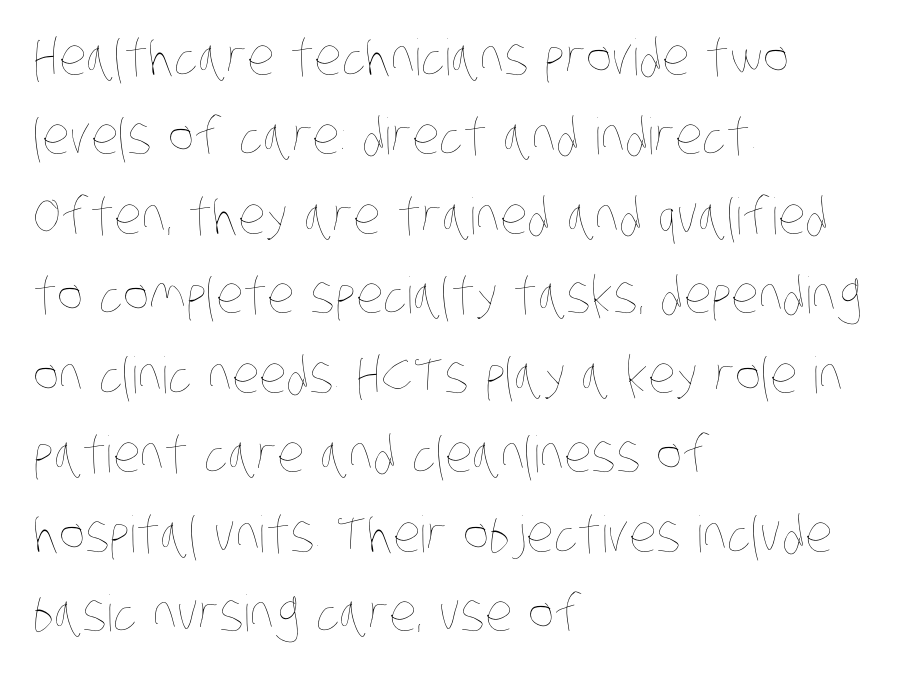
Is the letter spacing exaggerated? No — it looks like the ordinary default. The cut favours lightness, reaching ordinary text weight at its darkest. Type without underlining. The space between consecutive lines is moderate. The letters advance in unequal steps, a hallmark of proportional type.
